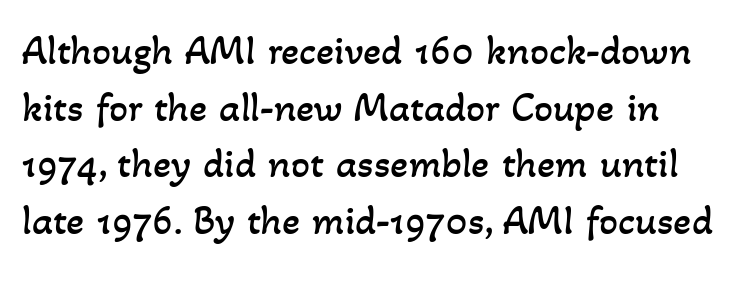
The image shows 42 px regular-weight type; set left-aligned, normal line spacing (1.35x), normal letter spacing, not underlined; low stroke contrast and a small x-height.
